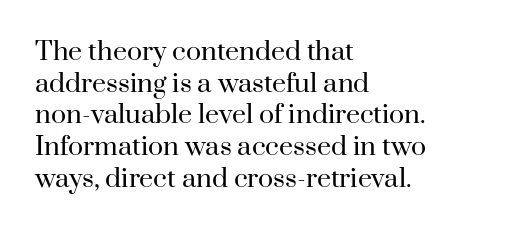
The image shows 25 px text type, upright; set left-aligned, normal line spacing (1.27x), normal letter spacing, not underlined.
